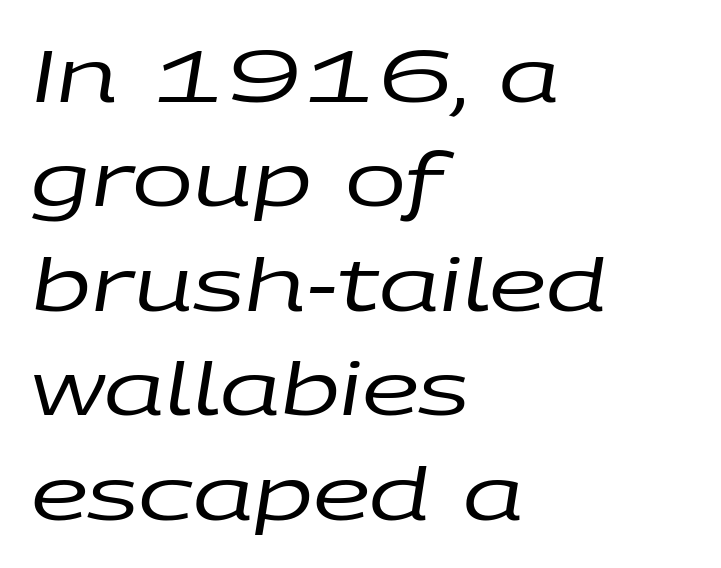
The image shows 73 px regular-weight, wide type, italic (leaning right); set left-aligned, normal line spacing (1.43x), normal letter spacing, not underlined; low stroke contrast and a large x-height.
